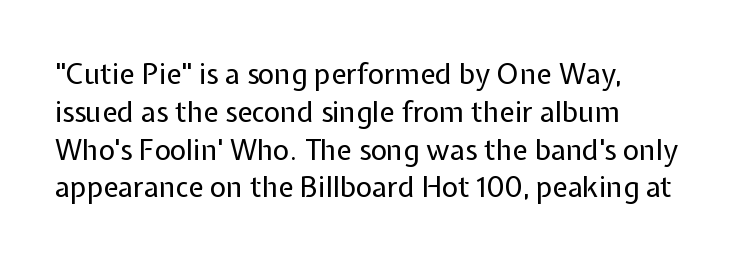
Summary of vertical rhythm: regular, with standard interline spacing. The strip under each line holds only bare page. Is this a fixed-width face? No — the glyphs have proportional, varying widths. What kind of face is this? One without serifs — a sans.
